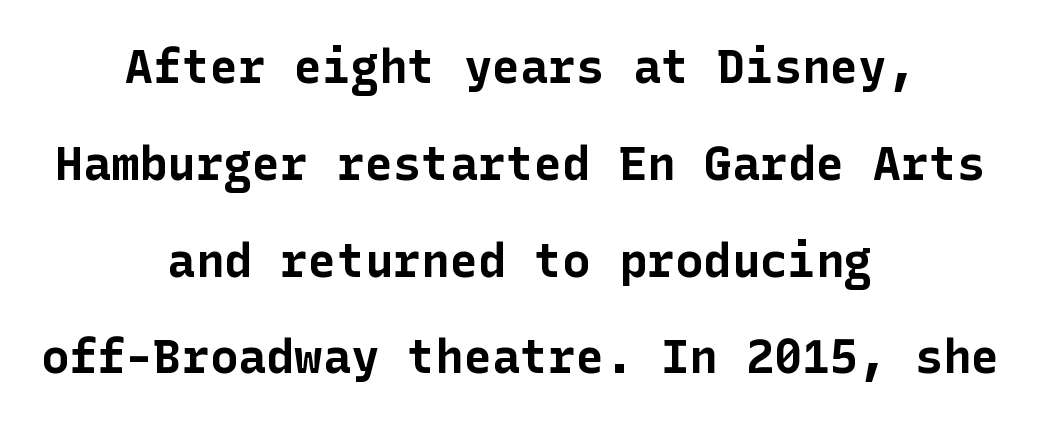
Is the type bold? Yes — the strokes are clearly thick and heavy. The paragraph shown floats in the horizontal middle. Whoever set this chose breathing room over compactness in the vertical rhythm. The face used here is rendered with its standard letterfit. Unmarked baselines from the first word to the last.
